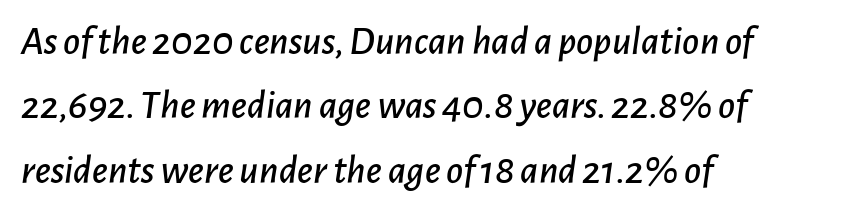
{"italic": "yes", "lean": "right", "slant_degrees": 7, "width": "normal", "stroke_contrast": "low", "x_height": "medium", "monospaced": "no", "underline": "no", "align": "left", "line_spacing": "normal", "line_spacing_ratio": 1.57, "letter_spacing": "normal", "letter_spacing_em": 0.0, "glyph_px": 41}
